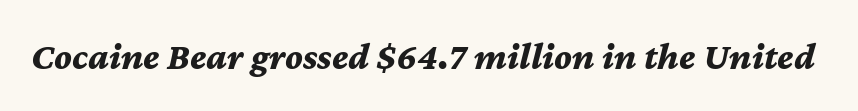
{"italic": "yes", "lean": "right", "slant_degrees": 12, "bold": "yes", "weight": "bold", "width": "normal", "stroke_contrast": "medium", "x_height": "medium", "monospaced": "no", "underline": "no", "letter_spacing": "normal", "letter_spacing_em": 0.0, "glyph_px": 38}
